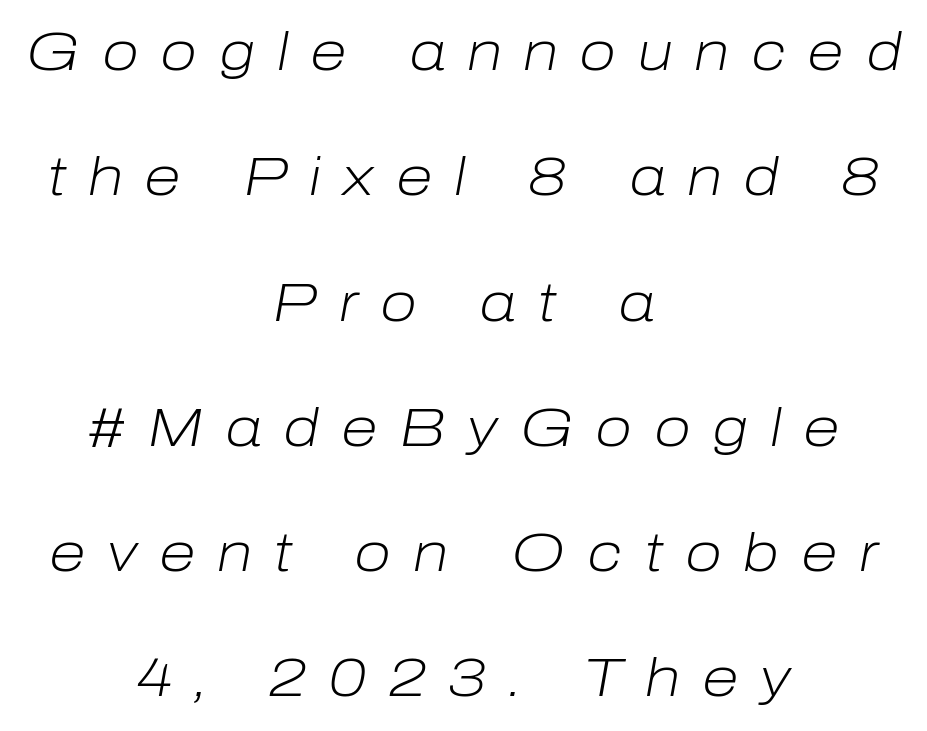
This block would shrink considerably if given ordinary leading; it's expanded now. Do the characters align in a grid? No, the font is proportional. Clear beneath every line of the passage. This rendering widens character spacing well past its baseline value. The font sits on the lighter half of the weight spectrum, regular included.
